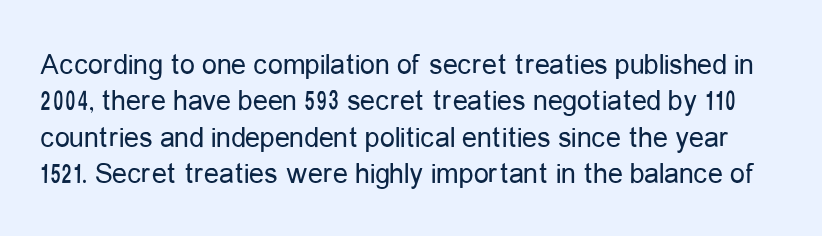
Q: Is the text bold? A: No.
Q: Is the text italic (slanted)? A: No, it is upright.
Q: Is the typeface a serif or a sans-serif typeface? A: Sans-serif.
Q: Is the text underlined? A: No.
Q: Is the spacing between letters normal or unusually wide? A: Normal.
Q: Width (condensed, normal, or wide)? A: Condensed.
Q: Stroke contrast? A: Low.
Q: x-height? A: Medium.
Q: Monospaced? A: No.
